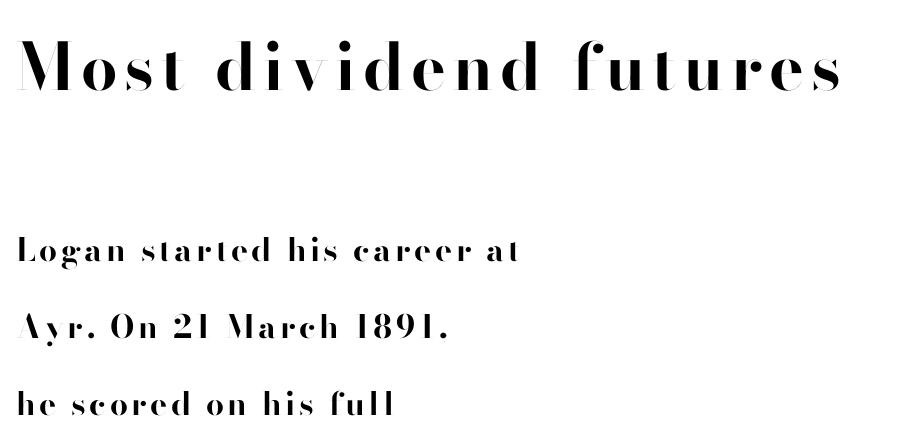
Bare-footed words on every line. Line starts are locked; line ends wander. The passage shown is typed in a proportional face where columns would drift. The face used here appears at its bigger size in the upper chunk. The space between consecutive lines is lavish. Does the lettering tilt? It doesn't — this is upright.
